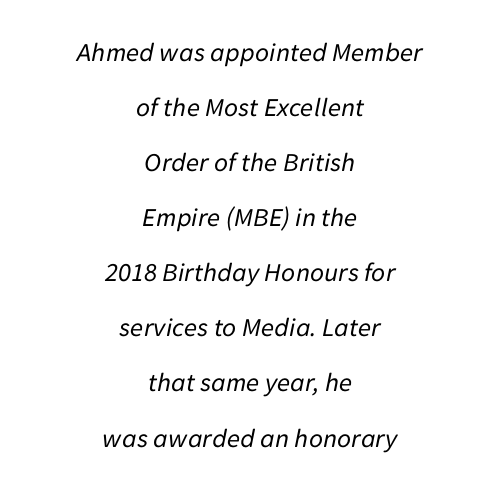
{"italic": "yes", "lean": "right", "slant_degrees": 11, "bold": "no", "underline": "no", "align": "center", "line_spacing": "loose", "line_spacing_ratio": 2.04, "letter_spacing": "normal", "letter_spacing_em": 0.0, "glyph_px": 27}
